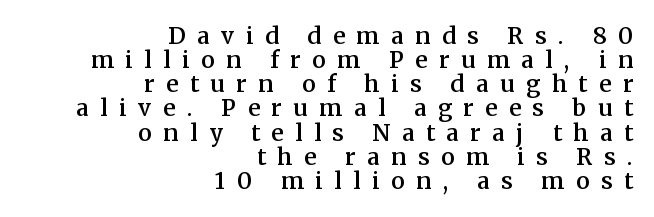
The image shows 23 px text type, upright; set right-aligned, tight line spacing (1.05x), unusually wide letter spacing (+0.5 em), not underlined.
